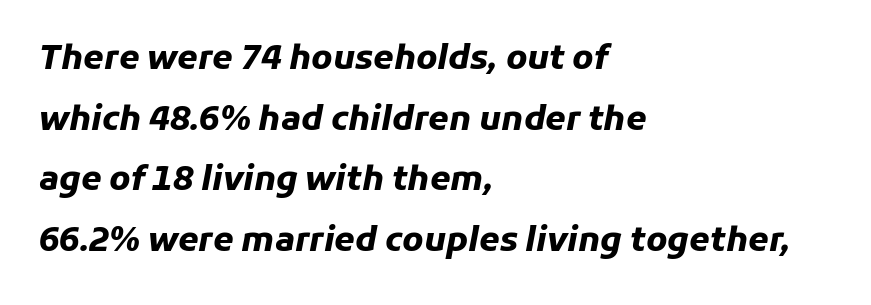
The area under the type is left untouched. The line texture is even and compact thanks to regular tracking. The compositor pushed each line to the left boundary. Heft: maximum for text — a bold. The face used here is proportionally spaced, like ordinary book or web type.
